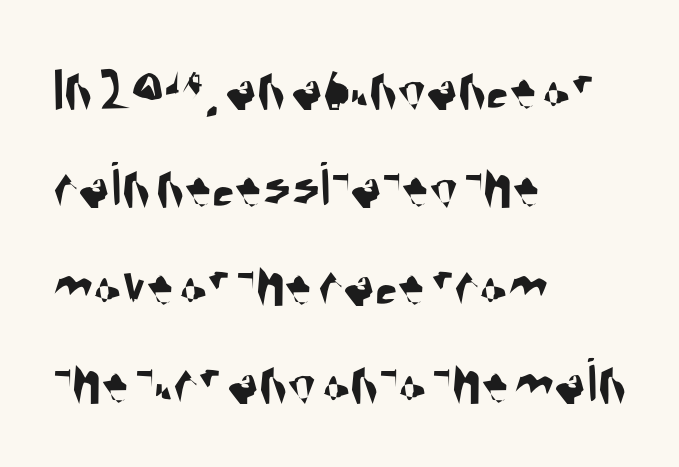
Q: Is the typeface a serif or a sans-serif typeface? A: Sans-serif.
Q: Is the text underlined? A: No.
Q: How is the paragraph aligned? A: Left-aligned.
Q: Is the spacing between letters normal or unusually wide? A: Normal.
Q: Is the spacing between lines tight, normal or loose? A: Normal.
Q: Width (condensed, normal, or wide)? A: Condensed.
Q: Stroke contrast? A: Medium.
Q: x-height? A: Large.
Q: Monospaced? A: No.
